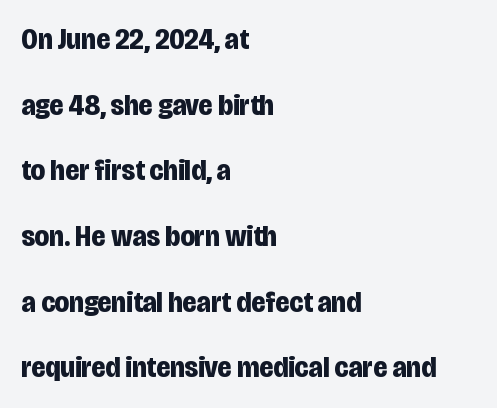
Q: Is the text bold? A: Yes.
Q: Is the text italic (slanted)? A: No, it is upright.
Q: Is the typeface a serif or a sans-serif typeface? A: Sans-serif.
Q: Is the text underlined? A: No.
Q: How is the paragraph aligned? A: Left-aligned.
Q: Is the spacing between letters normal or unusually wide? A: Normal.
Q: Is the spacing between lines tight, normal or loose? A: Loose.
Q: Width (condensed, normal, or wide)? A: Condensed.
Q: Stroke contrast? A: Low.
Q: x-height? A: Large.
Q: Monospaced? A: No.
